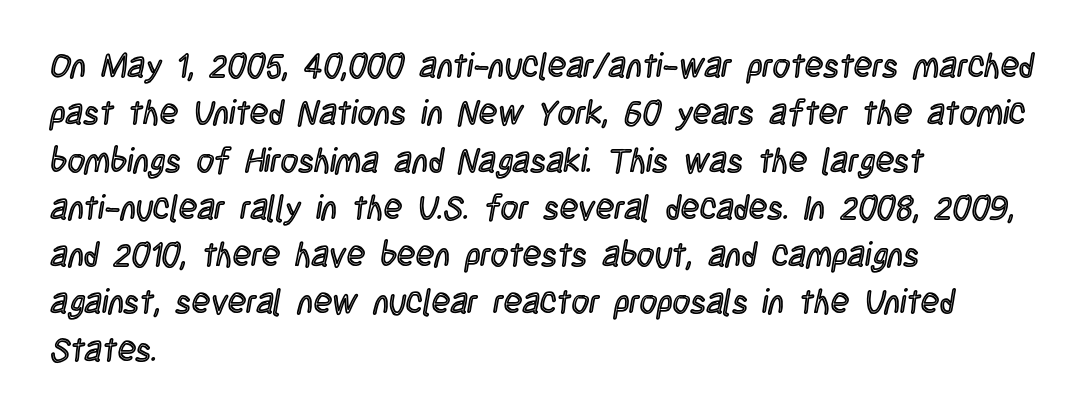
Left-aligned paragraph, ragged on the right. Character widths vary here, with narrow letters taking less room than wide ones. Words appear dense and cohesive because spacing is normal. Each new line begins a customary step beneath the previous one. Underline: absent.
